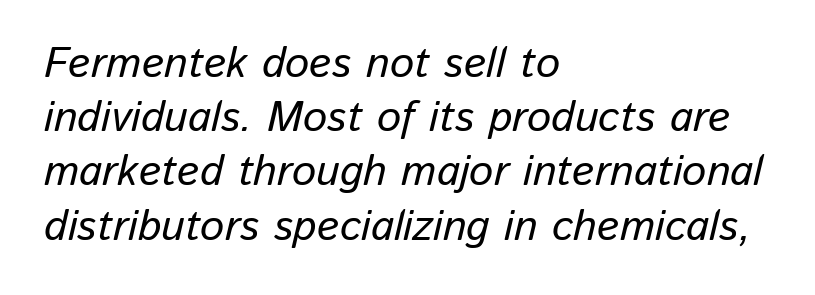
The image shows 43 px text type, italic (leaning right); set left-aligned, normal line spacing (1.26x), normal letter spacing, not underlined; low stroke contrast and a medium x-height.
